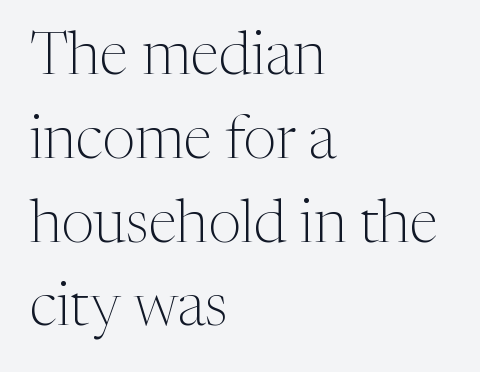
Every character sits straight up, as roman type does. No word sits above an underline. Bold? No — there's no thickening of the strokes. The leading is moderate, giving the passage an even texture. Short and long lines alike share a common starting point at left.
